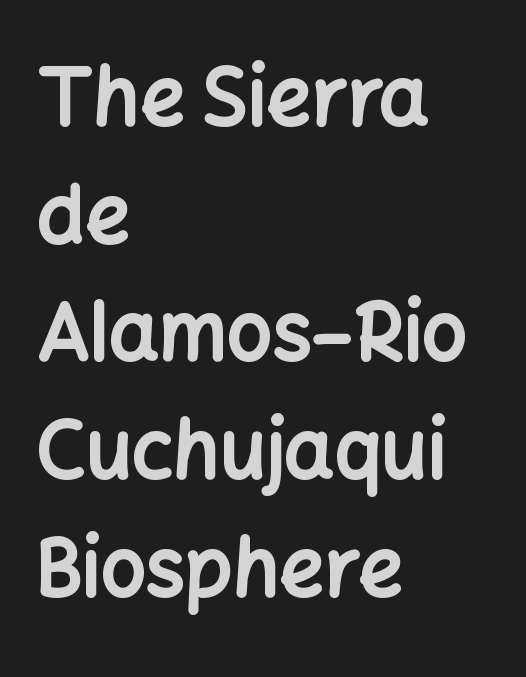
{"serif": "no", "italic": "no", "bold": "yes", "weight": "bold", "width": "normal", "stroke_contrast": "low", "x_height": "medium", "monospaced": "no", "underline": "no", "align": "left", "line_spacing": "normal", "line_spacing_ratio": 1.49, "letter_spacing": "normal", "letter_spacing_em": 0.0, "glyph_px": 79}
